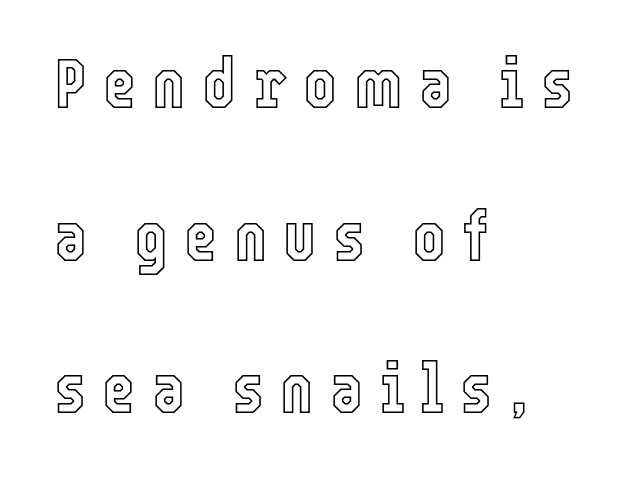
{"italic": "no", "width": "condensed", "x_height": "medium", "monospaced": "no", "underline": "no", "align": "left", "line_spacing": "loose", "line_spacing_ratio": 2.15, "letter_spacing": "wide", "letter_spacing_em": 0.23, "glyph_px": 71}
